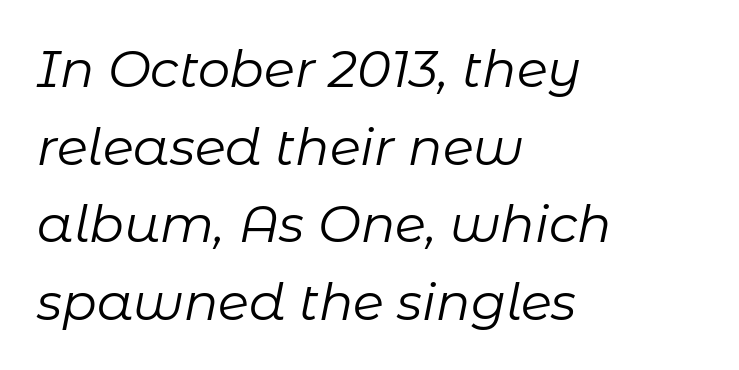
{"italic": "yes", "lean": "right", "slant_degrees": 11, "bold": "no", "weight": "regular", "width": "normal", "stroke_contrast": "low", "x_height": "medium", "monospaced": "no", "underline": "no", "align": "left", "line_spacing": "normal", "line_spacing_ratio": 1.52, "letter_spacing": "normal", "letter_spacing_em": 0.0, "glyph_px": 51}
